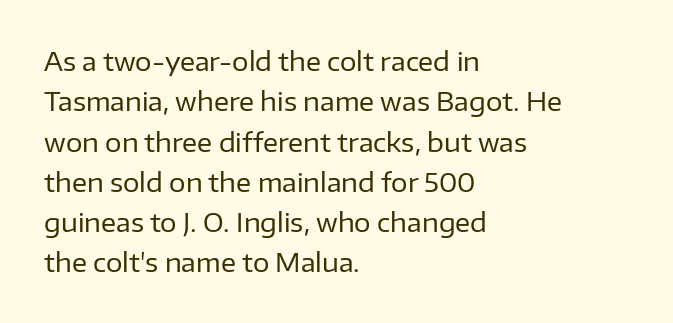
The image shows 26 px text type, upright; set left-aligned, normal line spacing (1.55x), normal letter spacing, not underlined.
